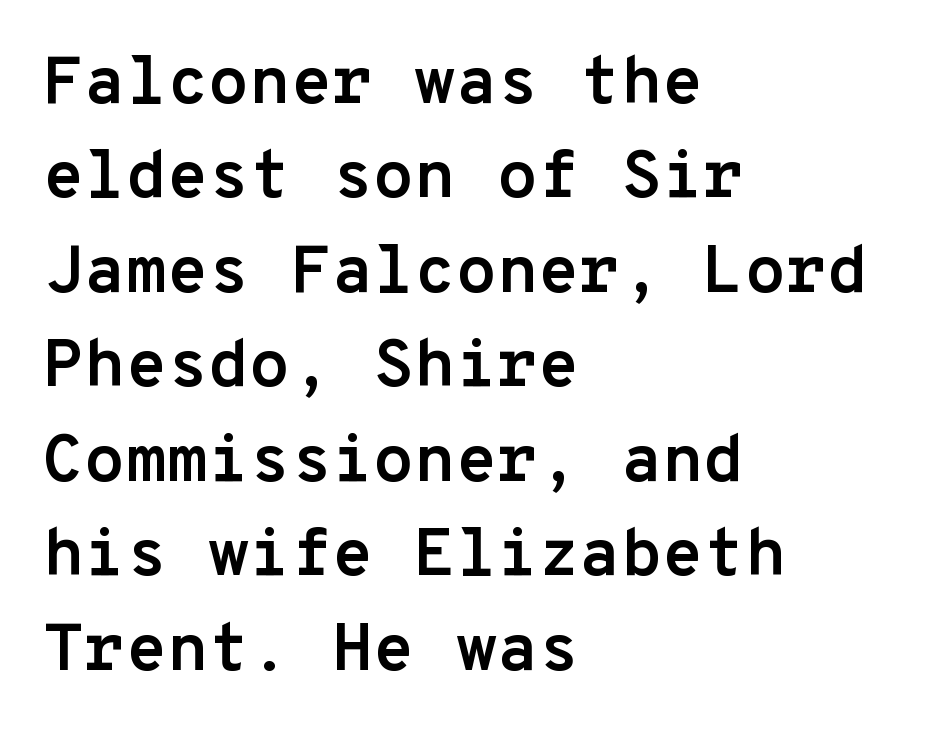
Q: Is the text bold? A: Yes.
Q: Is the text italic (slanted)? A: No, it is upright.
Q: Is the typeface a serif or a sans-serif typeface? A: Sans-serif.
Q: Is the text underlined? A: No.
Q: How is the paragraph aligned? A: Left-aligned.
Q: Is the spacing between letters normal or unusually wide? A: Normal.
Q: Is the spacing between lines tight, normal or loose? A: Normal.
Q: Width (condensed, normal, or wide)? A: Normal.
Q: Stroke contrast? A: Low.
Q: x-height? A: Medium.
Q: Monospaced? A: Yes.
